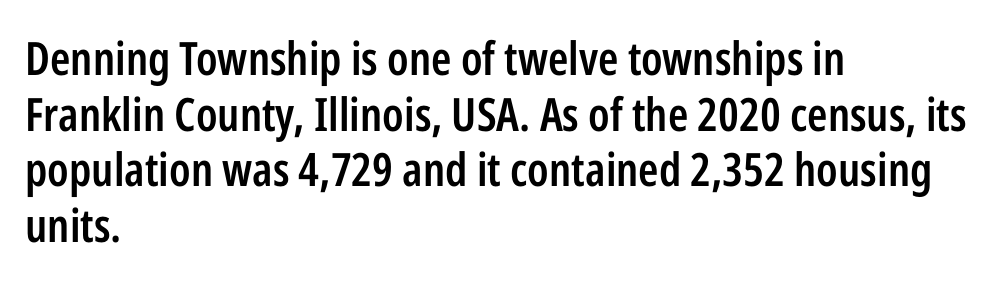
Summary of weight: moderately heavy, a semibold. The foot of each line stays bare and open. You could not count columns in this text — the font is proportionally spaced. Line starts are locked; line ends wander.
